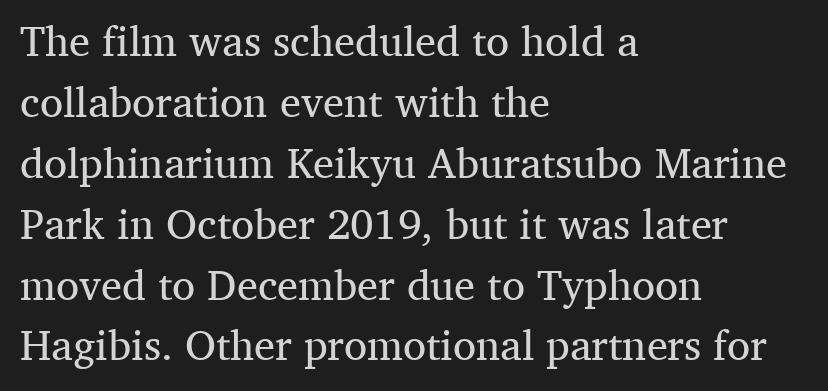
Vertical spacing — default. The type sits square on the baseline with zero lean. Counters stay open thanks to moderate or lighter strokes. In CSS terms this would be text-align: left.
